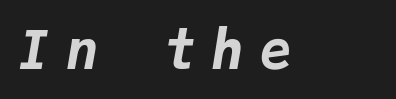
Q: Is the text bold? A: Yes.
Q: Is the text italic (slanted)? A: Yes, it leans right by about 9 degrees.
Q: Is the text underlined? A: No.
Q: Is the spacing between letters normal or unusually wide? A: Unusually wide.
Q: Width (condensed, normal, or wide)? A: Normal.
Q: Stroke contrast? A: Low.
Q: x-height? A: Medium.
Q: Monospaced? A: Yes.
